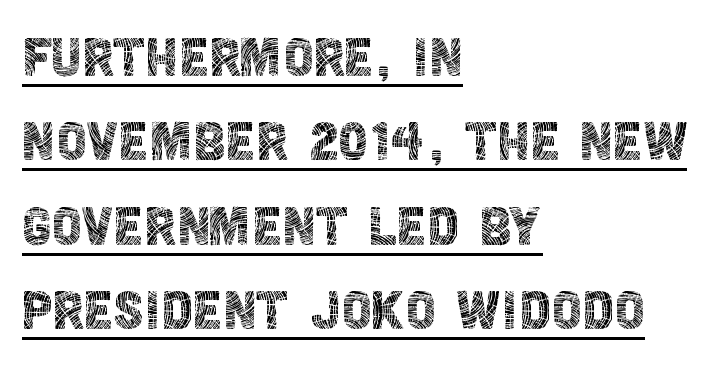
The image shows 68 px thin, condensed sans-serif type, upright; set left-aligned, line spacing 1.24x, normal letter spacing, underlined; a large x-height.
